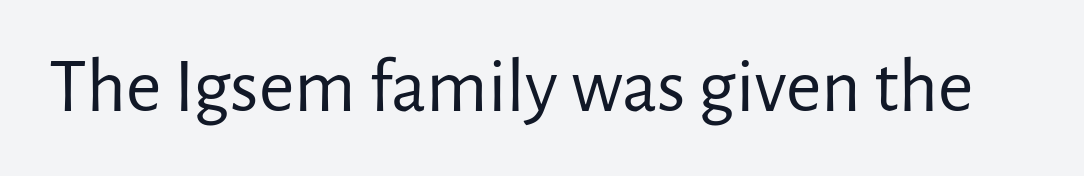
The typeface has the unassuming heft of standard copy or less. In terms of posture, this sample is upright. Students, note that the glyphs here touch the page at normal intervals. A clean baseline with only descenders dipping below it.
